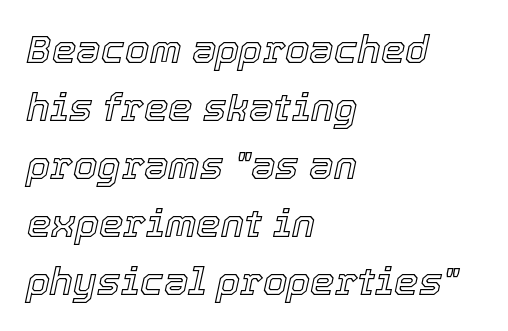
The image shows 39 px text type, italic (leaning right); set left-aligned, normal line spacing (1.49x), normal letter spacing, not underlined; a medium x-height.
